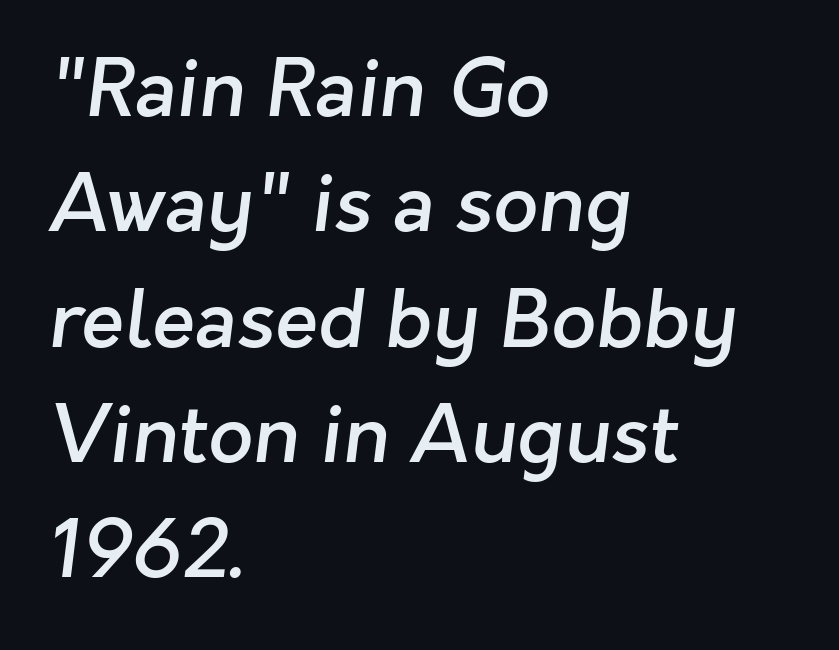
{"serif": "no", "bold": "semi", "weight": "semibold", "width": "normal", "stroke_contrast": "low", "x_height": "medium", "monospaced": "no", "underline": "no", "align": "left", "line_spacing": "normal", "line_spacing_ratio": 1.46, "letter_spacing": "normal", "letter_spacing_em": 0.0, "glyph_px": 79}
